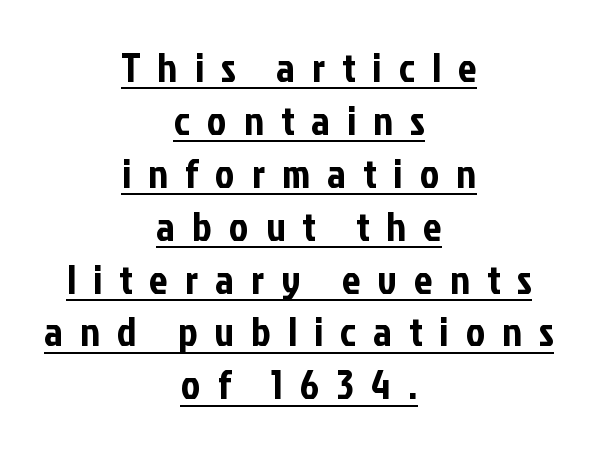
Q: Is the text italic (slanted)? A: No, it is upright.
Q: Is the typeface a serif or a sans-serif typeface? A: Sans-serif.
Q: Is the text underlined? A: Yes.
Q: How is the paragraph aligned? A: Centered.
Q: Is the spacing between letters normal or unusually wide? A: Unusually wide.
Q: Is the spacing between lines tight, normal or loose? A: Normal.
Q: Width (condensed, normal, or wide)? A: Condensed.
Q: Stroke contrast? A: Low.
Q: x-height? A: Medium.
Q: Monospaced? A: No.
